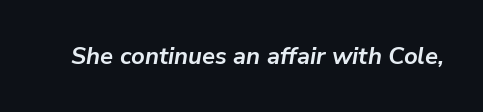
Q: Is the text bold? A: Yes.
Q: Is the text italic (slanted)? A: Yes, it leans right by about 9 degrees.
Q: Is the text underlined? A: No.
Q: Is the spacing between letters normal or unusually wide? A: Normal.
